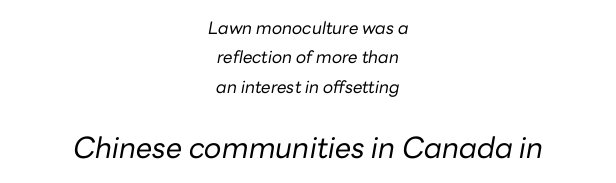
Q: Is the text bold? A: No.
Q: Is the text italic (slanted)? A: Yes, it leans right by about 10 degrees.
Q: Is the text underlined? A: No.
Q: How is the paragraph aligned? A: Centered.
Q: Is the spacing between letters normal or unusually wide? A: Normal.
Q: Which block of text is set in a larger size, the first (top) or the second (bottom)? A: The second (bottom) one.
Q: Width (condensed, normal, or wide)? A: Normal.
Q: Stroke contrast? A: Low.
Q: x-height? A: Medium.
Q: Monospaced? A: No.
